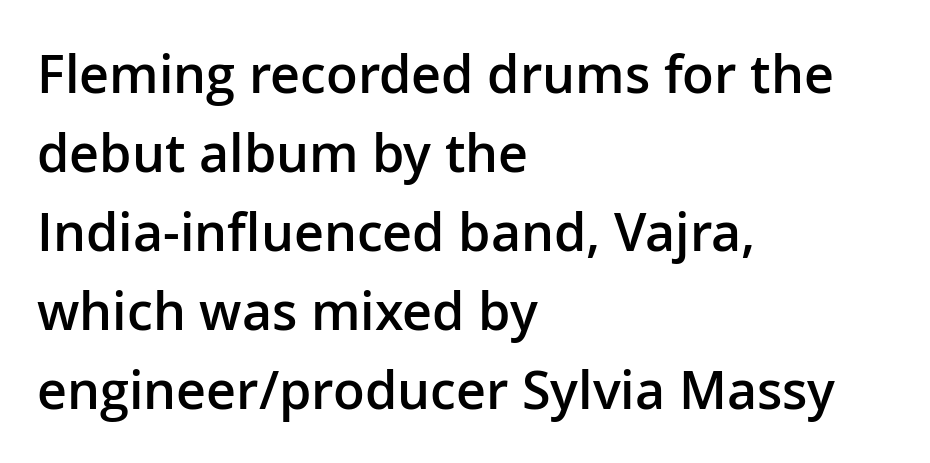
It's the straight-up-and-down kind of type. Type style note: lacks serifs. The text block is weighted toward the left margin, trailing off unevenly rightward. Has an underline been added? It has not. Is this a fixed-width face? No — the glyphs have proportional, varying widths. This rendering leaves character spacing at its baseline value.
